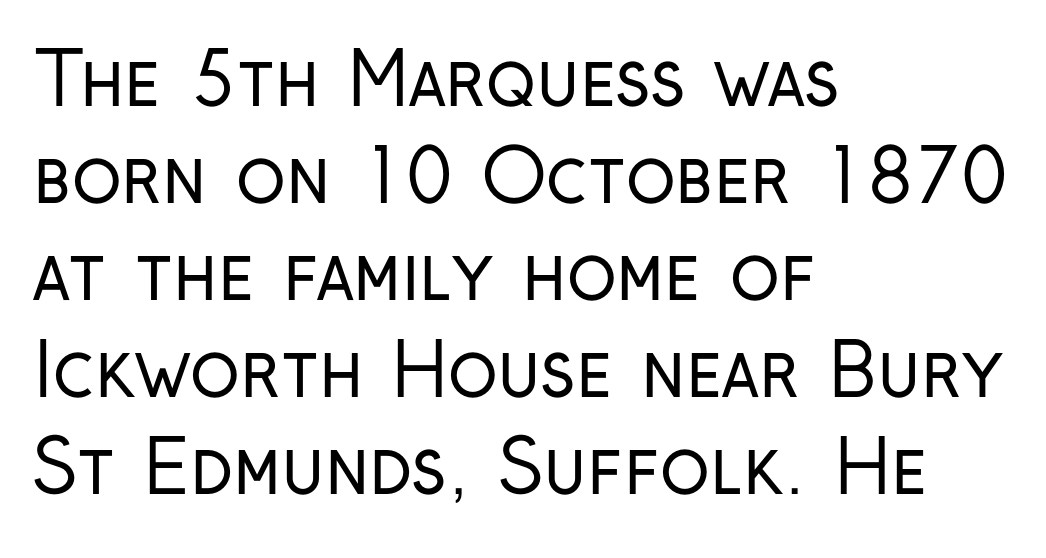
Q: Is the text bold? A: No.
Q: Is the text italic (slanted)? A: No, it is upright.
Q: Is the typeface a serif or a sans-serif typeface? A: Sans-serif.
Q: Is the text underlined? A: No.
Q: How is the paragraph aligned? A: Left-aligned.
Q: Is the spacing between letters normal or unusually wide? A: Normal.
Q: Is the spacing between lines tight, normal or loose? A: Normal.
Q: Width (condensed, normal, or wide)? A: Condensed.
Q: Stroke contrast? A: Low.
Q: x-height? A: Medium.
Q: Monospaced? A: No.
